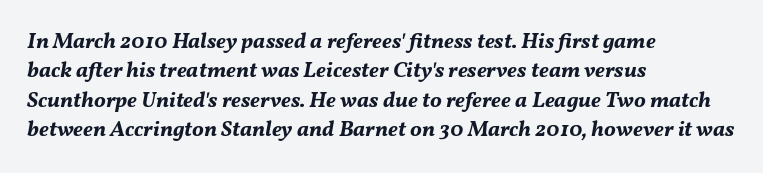
{"italic": "yes", "lean": "right", "slant_degrees": 11, "bold": "yes", "underline": "no", "align": "left", "line_spacing": "normal", "line_spacing_ratio": 1.33, "letter_spacing": "normal", "letter_spacing_em": 0.0, "glyph_px": 22}
